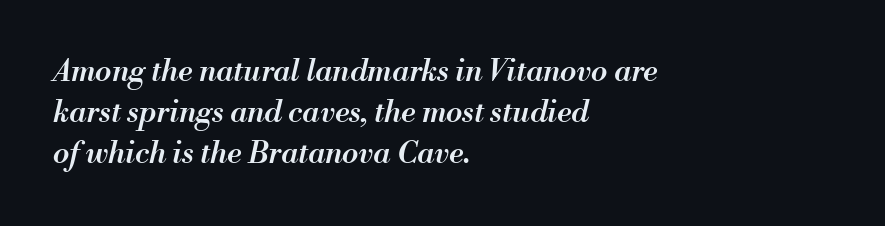
Slanted lettering throughout. A bit beefed up — I'd call it semibold rather than bold. The rendering keeps characters at their native spacing. Has an underline been added? It has not. A typesetter would call this leading conventional body-copy spacing.
